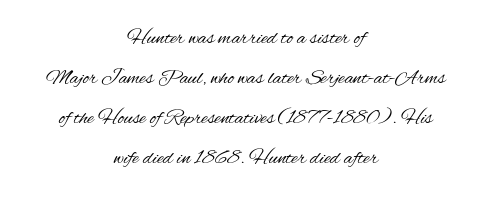
Compared with a flush-left layout, this one balances lines on the center instead. Descender tails drop into unmarked territory. Vertically, the passage feels expansive, rows floating well apart. There is no visible air inserted between adjacent glyphs.
